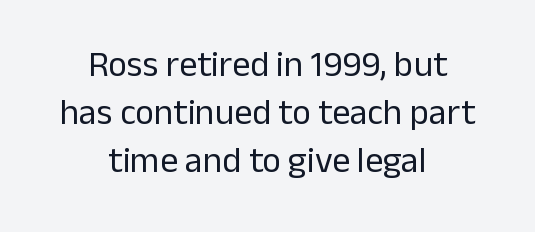
It's the straight-up-and-down kind of type. Weight class: somewhere from thin through regular. Summary of vertical rhythm: regular, with standard interline spacing. The rendering uses natural spacing where letterforms have individual widths. The text block is weighted toward neither margin, spreading evenly from the middle.
